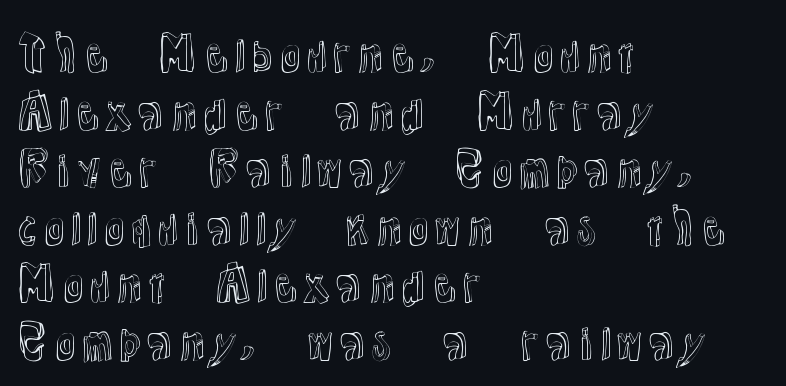
The letters advance in unequal steps, a hallmark of proportional type. Short and long lines alike share a common starting point at left. Lines of text with bare space underneath. Evenly set lines give the paragraph a standard silhouette. Students, note that the glyphs here touch the page at normal intervals. Quick note: not italic, upright.
